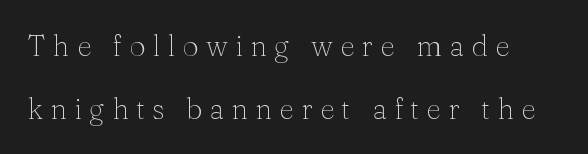
{"serif": "yes", "italic": "no", "bold": "no", "weight": "thin", "width": "normal", "stroke_contrast": "medium", "x_height": "medium", "monospaced": "no", "underline": "no", "line_spacing": "loose", "line_spacing_ratio": 2.16, "letter_spacing": "wide", "letter_spacing_em": 0.25, "glyph_px": 29}
